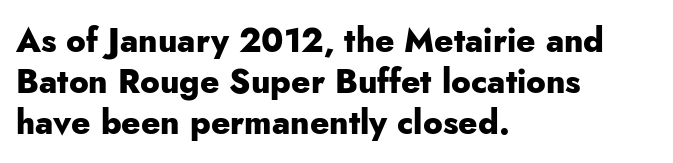
The image shows 33 px heavy sans-serif type, upright; set left-aligned, line spacing 1.24x, normal letter spacing, not underlined; low stroke contrast and a small x-height.
